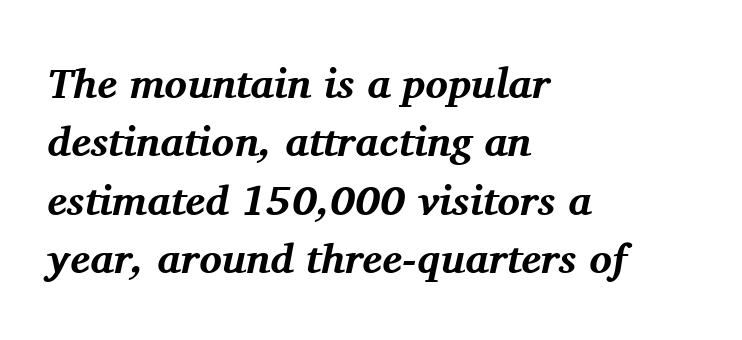
{"serif": "yes", "italic": "yes", "lean": "right", "slant_degrees": 11, "bold": "yes", "weight": "bold", "width": "normal", "stroke_contrast": "medium", "x_height": "medium", "monospaced": "no", "underline": "no", "align": "left", "line_spacing": "normal", "line_spacing_ratio": 1.39, "letter_spacing": "normal", "letter_spacing_em": 0.0, "glyph_px": 42}
